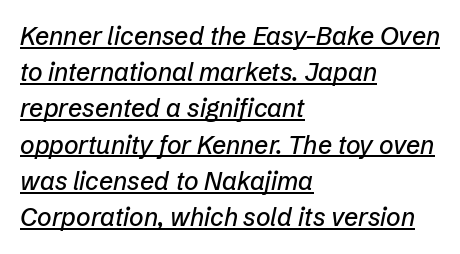
Normally led — the rows are evenly, conventionally spaced. Tall strokes in this sample are angled rather than plumb. You could call the tracking neutral — neither tight nor loose. Caption: lettering with a line underneath.
